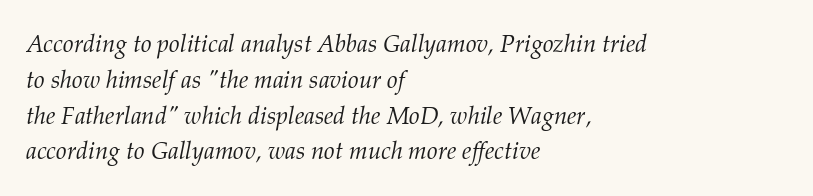
Q: Is the text bold? A: No.
Q: Is the text italic (slanted)? A: Yes, it leans right by about 12 degrees.
Q: Is the text underlined? A: No.
Q: How is the paragraph aligned? A: Left-aligned.
Q: Is the spacing between letters normal or unusually wide? A: Normal.
Q: Is the spacing between lines tight, normal or loose? A: Normal.
